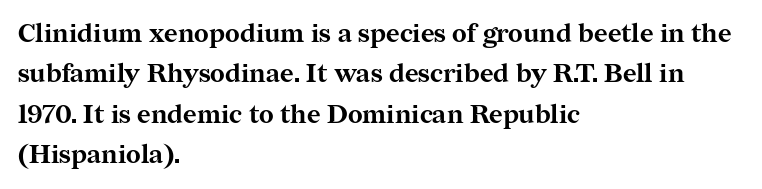
{"italic": "no", "bold": "yes", "underline": "no", "align": "left", "line_spacing": "normal", "line_spacing_ratio": 1.55, "letter_spacing": "normal", "letter_spacing_em": 0.0, "glyph_px": 26}
